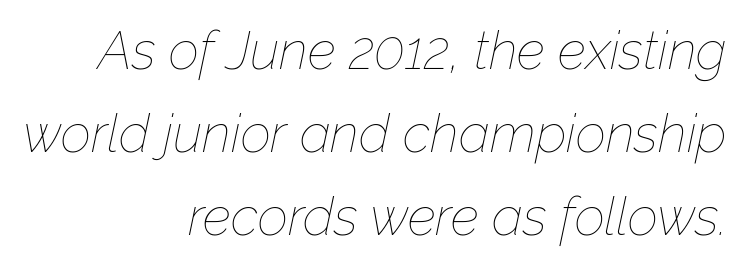
Q: Is the text bold? A: No.
Q: Is the text italic (slanted)? A: Yes, it leans right by about 12 degrees.
Q: Is the text underlined? A: No.
Q: How is the paragraph aligned? A: Right-aligned.
Q: Is the spacing between letters normal or unusually wide? A: Normal.
Q: Is the spacing between lines tight, normal or loose? A: Normal.
Q: Width (condensed, normal, or wide)? A: Normal.
Q: Stroke contrast? A: Low.
Q: x-height? A: Medium.
Q: Monospaced? A: No.
